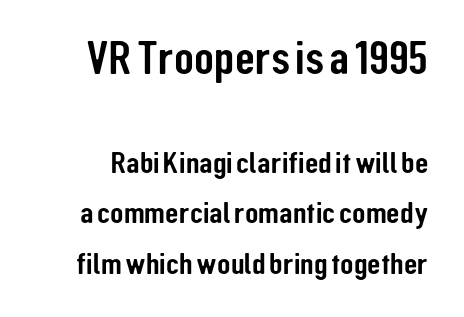
These two chunks differ in scale, with the top chunk taking the larger measure. The rendering keeps characters at their native spacing. Each letter keeps its own natural width here, so spacing adapts to shape. A clean baseline with only descenders dipping below it. Nothing sits at the stroke ends, so this counts as sans-serif.
